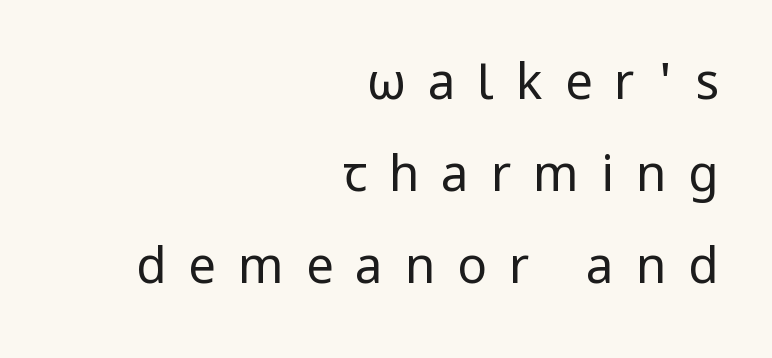
Q: Is the text bold? A: No.
Q: Is the text italic (slanted)? A: No, it is upright.
Q: Is the typeface a serif or a sans-serif typeface? A: Sans-serif.
Q: Is the text underlined? A: No.
Q: How is the paragraph aligned? A: Right-aligned.
Q: Is the spacing between letters normal or unusually wide? A: Unusually wide.
Q: Width (condensed, normal, or wide)? A: Normal.
Q: Stroke contrast? A: Low.
Q: x-height? A: Medium.
Q: Monospaced? A: No.
